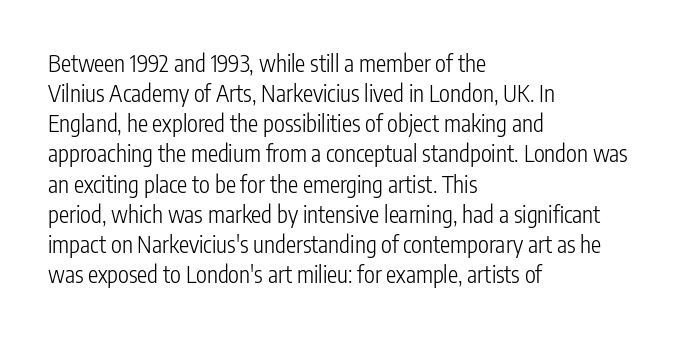
The image shows 23 px text type, upright; set left-aligned, normal line spacing (1.31x), normal letter spacing, not underlined.
